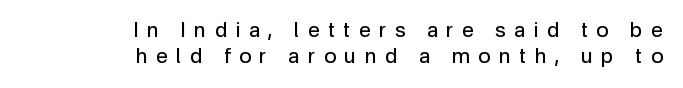
These lines are set flush right with a ragged left edge. The letters stand upright; this is a roman face. Weight: in the light-to-regular range. The specimen omits any rule beneath the text block's lines. The tracking jumps out immediately: characters are airy and widely separated.
